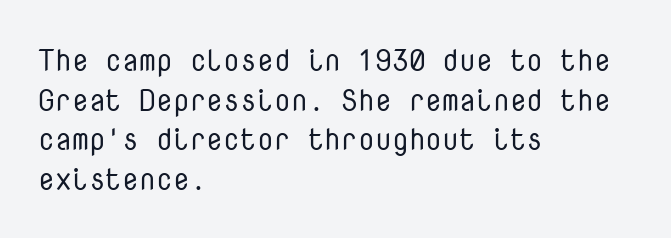
Q: Is the text bold? A: No.
Q: Is the text italic (slanted)? A: No, it is upright.
Q: Is the typeface a serif or a sans-serif typeface? A: Sans-serif.
Q: Is the text underlined? A: No.
Q: How is the paragraph aligned? A: Left-aligned.
Q: Is the spacing between letters normal or unusually wide? A: Normal.
Q: Is the spacing between lines tight, normal or loose? A: Normal.
Q: Width (condensed, normal, or wide)? A: Normal.
Q: Stroke contrast? A: Low.
Q: x-height? A: Medium.
Q: Monospaced? A: Yes.
